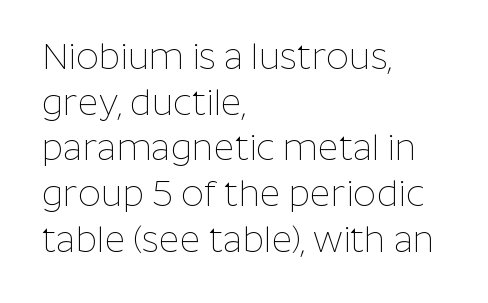
{"serif": "no", "italic": "no", "bold": "no", "weight": "thin", "width": "normal", "stroke_contrast": "low", "x_height": "medium", "monospaced": "no", "underline": "no", "align": "left", "line_spacing": "normal", "line_spacing_ratio": 1.27, "letter_spacing": "normal", "letter_spacing_em": 0.0, "glyph_px": 36}
